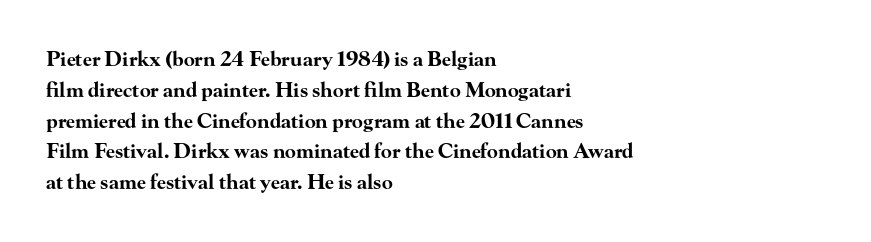
A student would call this left alignment; a typographer would say flush left, rag right. Any mark beneath the type? The region is blank. A dark, heavy texture on the line: the type is bold. The leading is moderate, giving the passage an even texture. The gaps between neighbouring characters are ordinary and unremarkable. The axis of the letterforms is exactly vertical.
